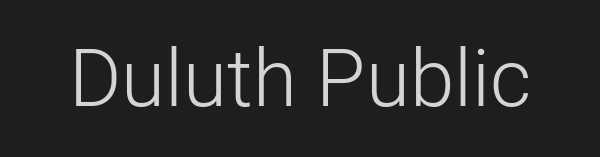
The space beneath each line is pristine and unruled. No heavy texture on the line: the type isn't bold. The font family rendered here belongs to the sans-serif group. The lettering holds an erect, upright posture throughout. Caption: standard tracking, unaltered. Note the varied advance widths — an 'i' is clearly narrower than an 'm'.
